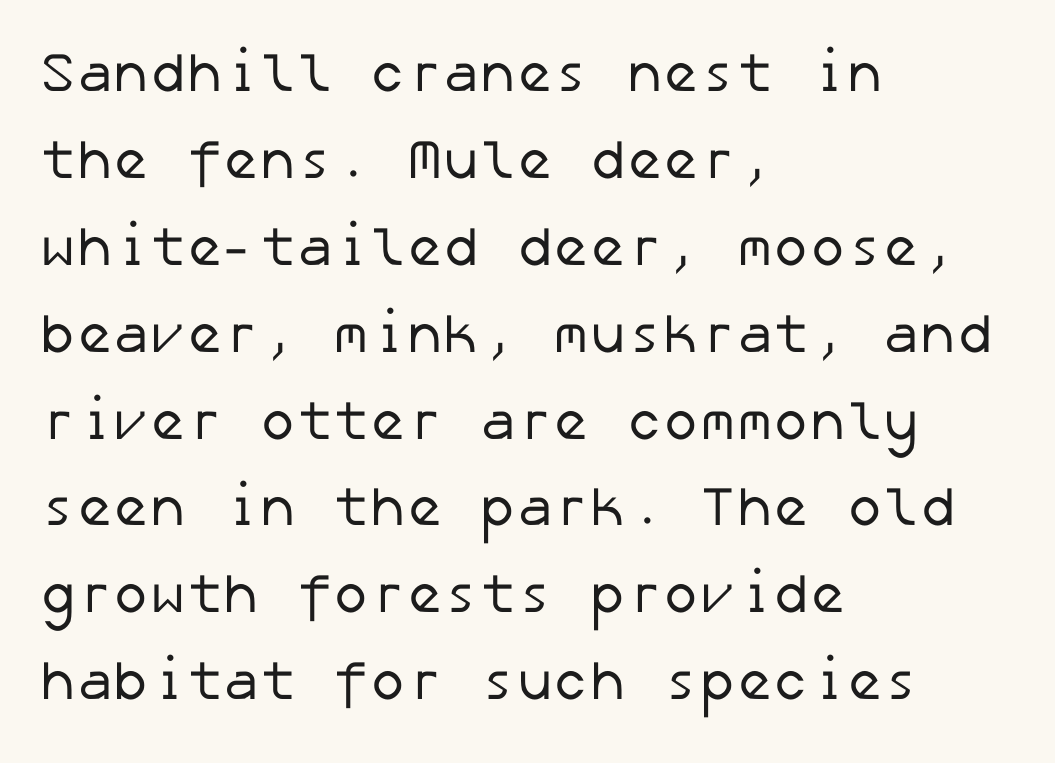
Q: Is the text bold? A: No.
Q: Is the typeface a serif or a sans-serif typeface? A: Sans-serif.
Q: Is the text underlined? A: No.
Q: How is the paragraph aligned? A: Left-aligned.
Q: Is the spacing between letters normal or unusually wide? A: Normal.
Q: Is the spacing between lines tight, normal or loose? A: Normal.
Q: Width (condensed, normal, or wide)? A: Normal.
Q: Stroke contrast? A: Low.
Q: x-height? A: Medium.
